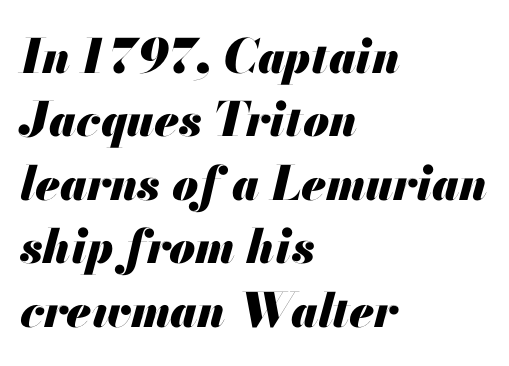
The rendering keeps characters at their native spacing. This sample has the flowing, uneven cadence of proportional lettering. The face used here has a pronounced slope to its letters. The compositor pushed each line to the left boundary.
